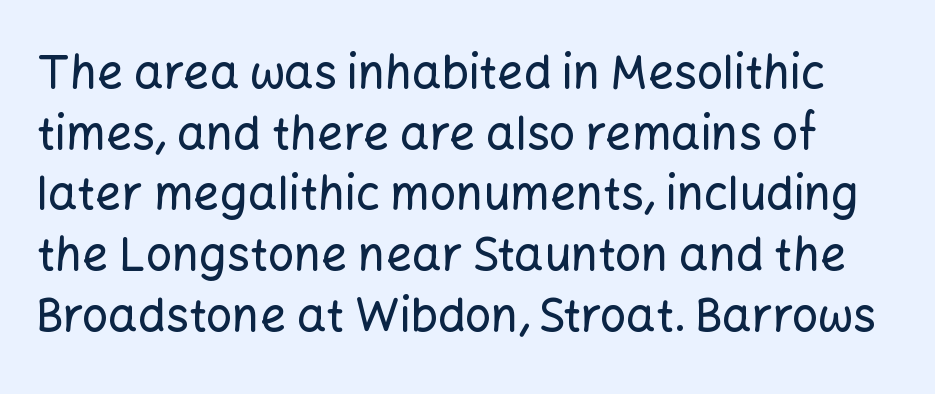
Whoever set this chose a conventional vertical rhythm. Only glyphs here, with clear space below each row. If you drew a line through each stem, it would be perfectly vertical. The glyphs in this specimen are sans serif. The gaps between neighbouring characters are ordinary and unremarkable.
